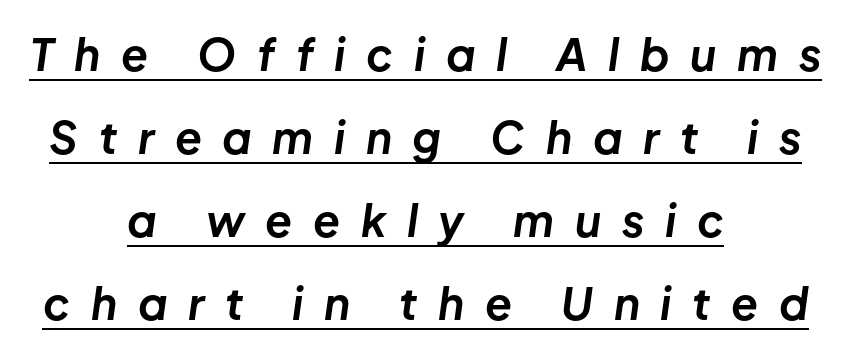
{"italic": "yes", "lean": "right", "slant_degrees": 8, "bold": "yes", "weight": "bold", "width": "normal", "stroke_contrast": "low", "x_height": "medium", "monospaced": "no", "underline": "yes", "align": "center", "line_spacing_ratio": 1.89, "letter_spacing": "wide", "letter_spacing_em": 0.47, "glyph_px": 44}
